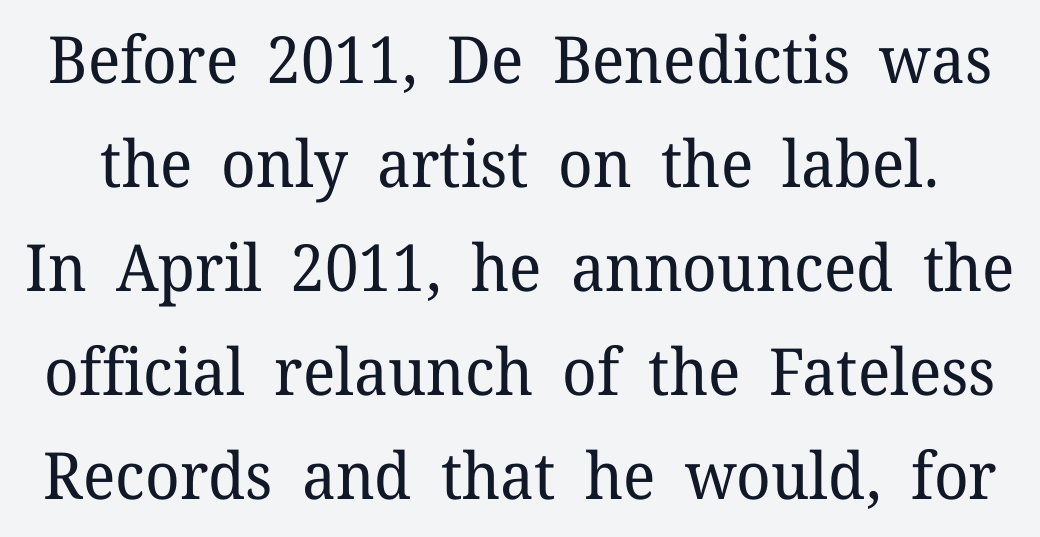
{"serif": "yes", "italic": "no", "bold": "no", "weight": "regular", "width": "normal", "stroke_contrast": "low", "x_height": "medium", "monospaced": "no", "underline": "no", "line_spacing": "normal", "line_spacing_ratio": 1.6, "letter_spacing": "normal", "letter_spacing_em": 0.0, "glyph_px": 65}
